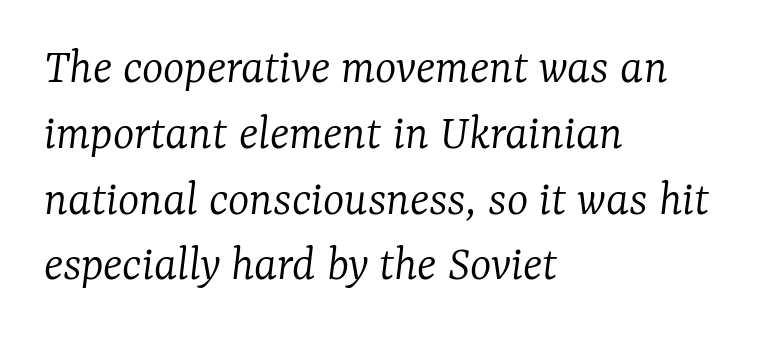
Q: Is the text bold? A: No.
Q: Is the text italic (slanted)? A: Yes, it leans right by about 7 degrees.
Q: Is the typeface a serif or a sans-serif typeface? A: Serif.
Q: Is the text underlined? A: No.
Q: How is the paragraph aligned? A: Left-aligned.
Q: Is the spacing between letters normal or unusually wide? A: Normal.
Q: Is the spacing between lines tight, normal or loose? A: Normal.
Q: Width (condensed, normal, or wide)? A: Normal.
Q: Stroke contrast? A: Low.
Q: x-height? A: Medium.
Q: Monospaced? A: No.
